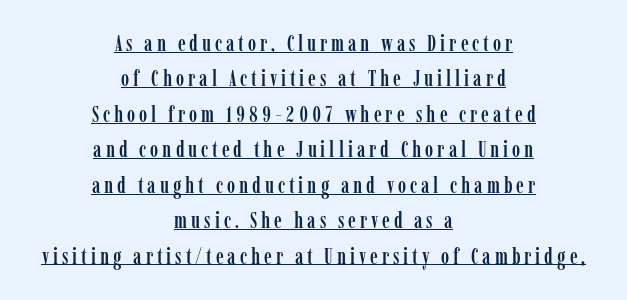
Glance below the letters and you will spot a drawn line. The lines are quadded center. The axis of the letterforms is exactly vertical. Quick note: interline space is typical.
